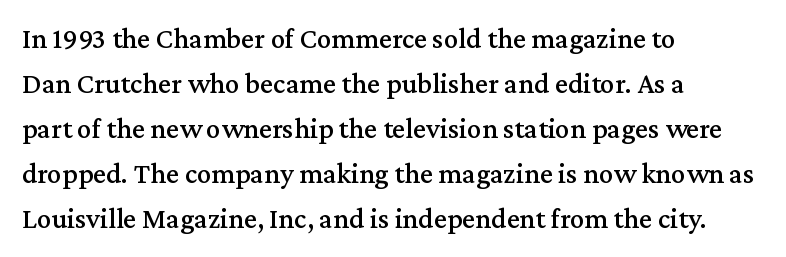
The image shows 29 px serif type, upright; set left-aligned, normal line spacing (1.55x), normal letter spacing, not underlined; medium stroke contrast and a medium x-height.
